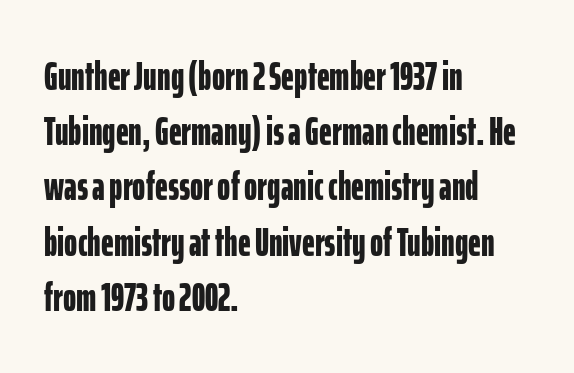
Q: Is the text bold? A: Yes.
Q: Is the text italic (slanted)? A: No, it is upright.
Q: Is the typeface a serif or a sans-serif typeface? A: Sans-serif.
Q: Is the text underlined? A: No.
Q: How is the paragraph aligned? A: Left-aligned.
Q: Is the spacing between letters normal or unusually wide? A: Normal.
Q: Is the spacing between lines tight, normal or loose? A: Normal.
Q: Width (condensed, normal, or wide)? A: Condensed.
Q: Stroke contrast? A: Low.
Q: x-height? A: Medium.
Q: Monospaced? A: No.
